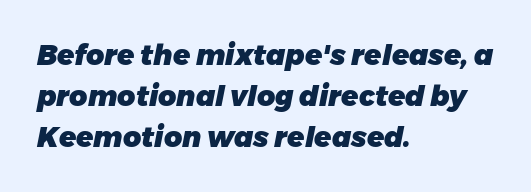
Q: Is the text bold? A: Yes.
Q: Is the text italic (slanted)? A: Yes, it leans right by about 11 degrees.
Q: Is the text underlined? A: No.
Q: How is the paragraph aligned? A: Left-aligned.
Q: Is the spacing between letters normal or unusually wide? A: Normal.
Q: Is the spacing between lines tight, normal or loose? A: Normal.
Q: Width (condensed, normal, or wide)? A: Normal.
Q: Stroke contrast? A: Low.
Q: x-height? A: Medium.
Q: Monospaced? A: No.
